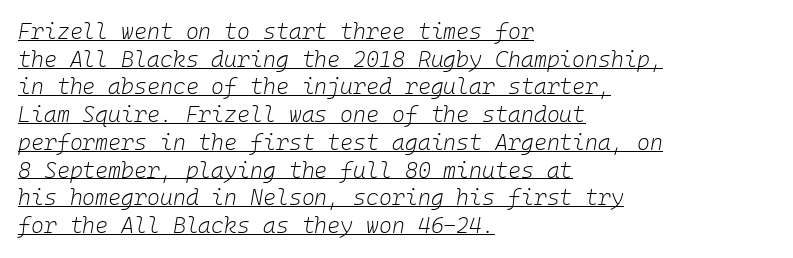
Q: Is the text bold? A: No.
Q: Is the text italic (slanted)? A: Yes, it leans right by about 10 degrees.
Q: Is the text underlined? A: Yes.
Q: How is the paragraph aligned? A: Left-aligned.
Q: Is the spacing between letters normal or unusually wide? A: Normal.
Q: Is the spacing between lines tight, normal or loose? A: Normal.
